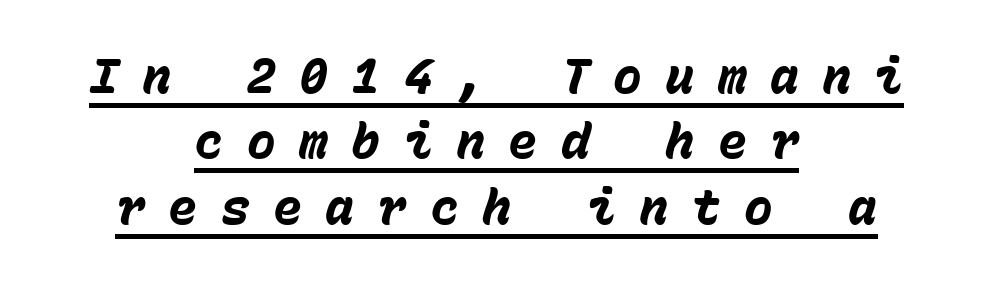
{"italic": "yes", "lean": "right", "slant_degrees": 15, "bold": "yes", "weight": "heavy", "width": "normal", "stroke_contrast": "low", "x_height": "medium", "monospaced": "yes", "underline": "yes", "align": "center", "line_spacing": "normal", "line_spacing_ratio": 1.36, "letter_spacing": "wide", "letter_spacing_em": 0.49, "glyph_px": 48}
